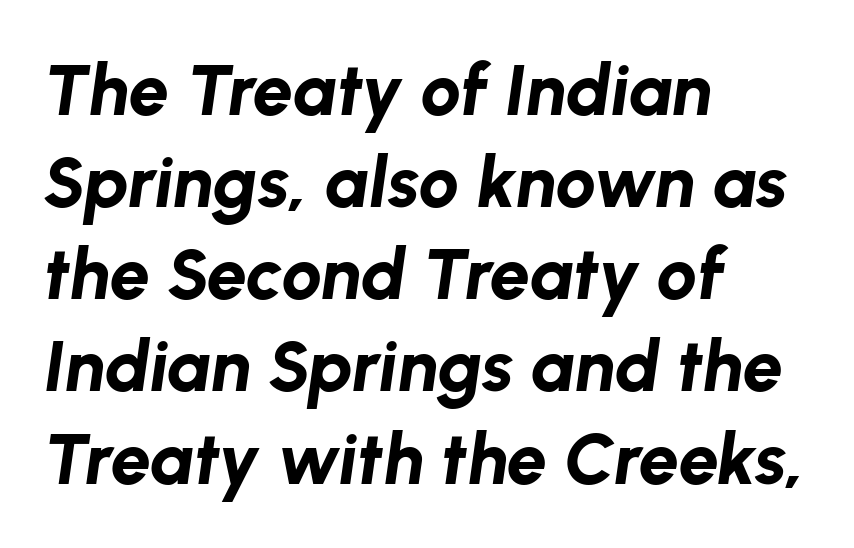
Q: Is the text bold? A: Yes.
Q: Is the text italic (slanted)? A: Yes, it leans right by about 8 degrees.
Q: Is the text underlined? A: No.
Q: How is the paragraph aligned? A: Left-aligned.
Q: Is the spacing between letters normal or unusually wide? A: Normal.
Q: Is the spacing between lines tight, normal or loose? A: Normal.
Q: Width (condensed, normal, or wide)? A: Normal.
Q: Stroke contrast? A: Low.
Q: x-height? A: Medium.
Q: Monospaced? A: No.
